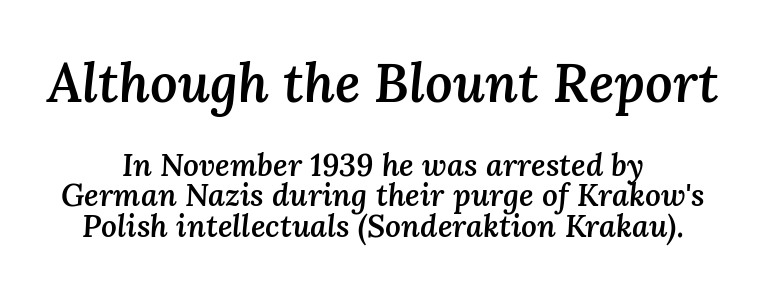
{"italic": "yes", "lean": "right", "slant_degrees": 3, "bold": "semi", "weight": "semibold", "width": "normal", "stroke_contrast": "medium", "x_height": "medium", "monospaced": "no", "underline": "no", "align": "center", "line_spacing": "tight", "line_spacing_ratio": 0.99, "letter_spacing": "normal", "letter_spacing_em": 0.0, "larger_block": "first", "size_ratio": 1.74, "glyph_px": 54}
